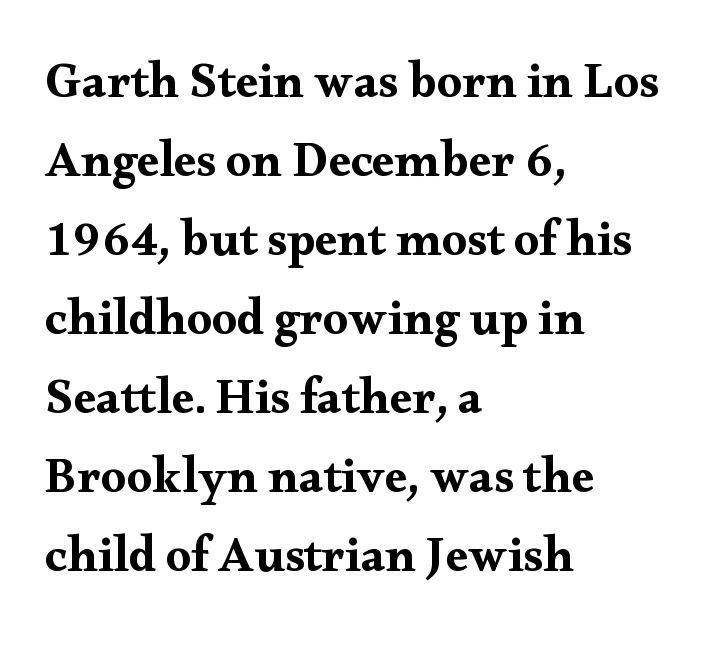
The image shows 50 px wide serif type, upright; set left-aligned, normal line spacing (1.58x), normal letter spacing, not underlined; medium stroke contrast and a small x-height.
